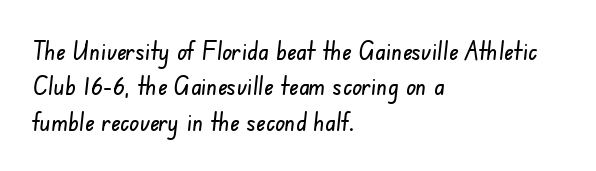
The image shows 26 px text type; set left-aligned, normal line spacing (1.36x), normal letter spacing, not underlined.
